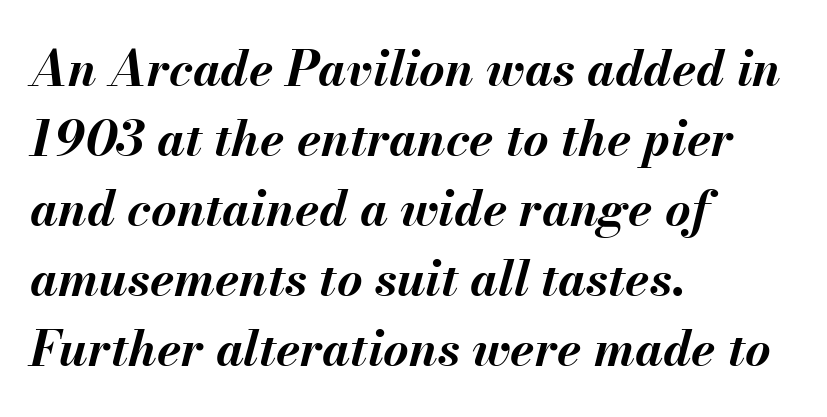
The image shows 49 px bold type, italic (leaning right); set left-aligned, normal line spacing (1.43x), normal letter spacing, not underlined; medium stroke contrast and a small x-height.
